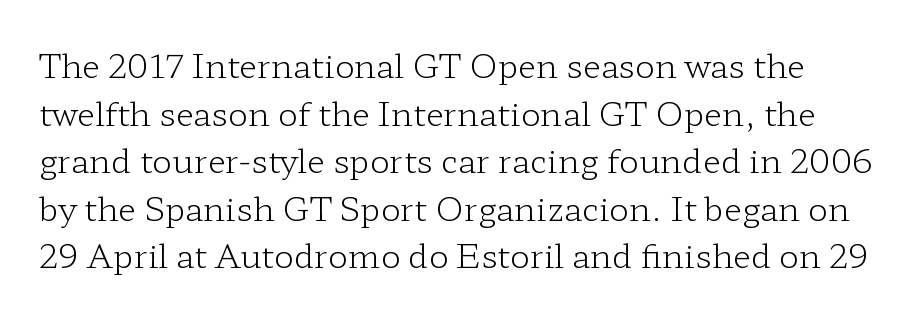
{"serif": "yes", "italic": "no", "bold": "no", "weight": "light", "width": "wide", "stroke_contrast": "low", "x_height": "medium", "monospaced": "no", "underline": "no", "line_spacing": "normal", "line_spacing_ratio": 1.44, "letter_spacing": "normal", "letter_spacing_em": 0.0, "glyph_px": 33}
